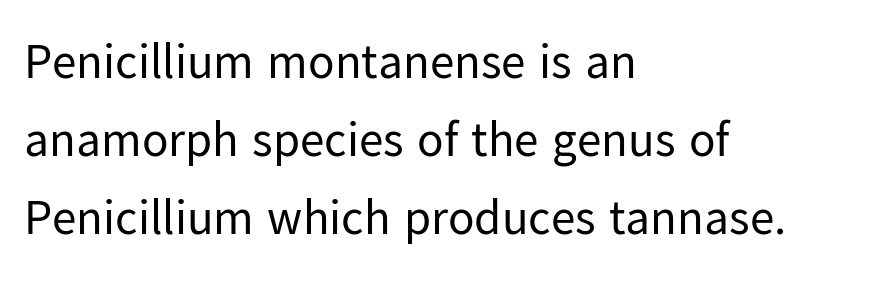
Think standard paragraph weight, or any step lighter than that. The space directly below the letters is spotless. Spacing verdict: proportional, widths tailored to each character. If you drew a line through each stem, it would be perfectly vertical.
